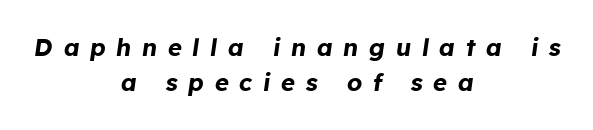
Q: Is the text bold? A: Yes.
Q: Is the text italic (slanted)? A: Yes, it leans right by about 8 degrees.
Q: Is the text underlined? A: No.
Q: How is the paragraph aligned? A: Centered.
Q: Is the spacing between letters normal or unusually wide? A: Unusually wide.
Q: Is the spacing between lines tight, normal or loose? A: Normal.
